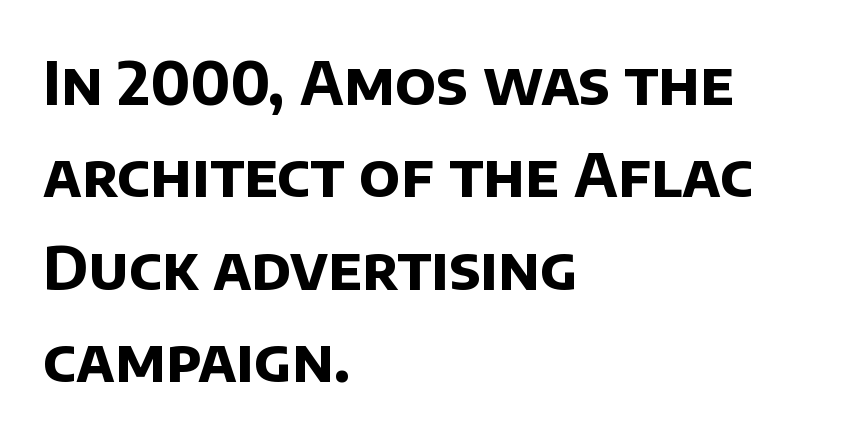
The rag falls on the right side of this text block. The letters advance in unequal steps, a hallmark of proportional type. The type is set solid horizontally, with unmodified tracking. Nope, no serifs anywhere on these letters.
